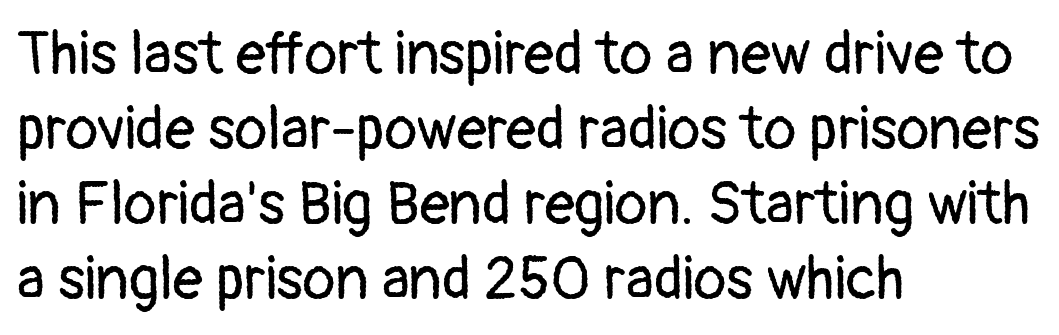
{"serif": "no", "italic": "no", "bold": "no", "weight": "regular", "width": "normal", "stroke_contrast": "low", "x_height": "medium", "monospaced": "no", "underline": "no", "align": "left", "line_spacing": "normal", "line_spacing_ratio": 1.25, "letter_spacing": "normal", "letter_spacing_em": 0.0, "glyph_px": 60}
